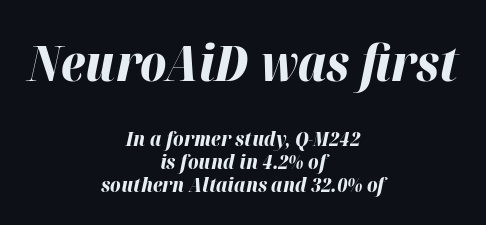
{"italic": "yes", "lean": "right", "slant_degrees": 12, "bold": "yes", "weight": "bold", "width": "normal", "stroke_contrast": "high", "x_height": "medium", "monospaced": "no", "underline": "no", "align": "center", "line_spacing": "tight", "line_spacing_ratio": 1.14, "letter_spacing": "normal", "letter_spacing_em": 0.0, "larger_block": "first", "size_ratio": 2.5, "glyph_px": 50}
